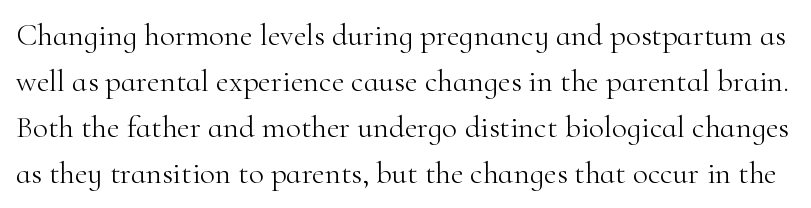
Q: Is the text bold? A: No.
Q: Is the text italic (slanted)? A: No, it is upright.
Q: Is the typeface a serif or a sans-serif typeface? A: Serif.
Q: Is the text underlined? A: No.
Q: Is the spacing between letters normal or unusually wide? A: Normal.
Q: Is the spacing between lines tight, normal or loose? A: Normal.
Q: Width (condensed, normal, or wide)? A: Normal.
Q: Stroke contrast? A: High.
Q: x-height? A: Small.
Q: Monospaced? A: No.
